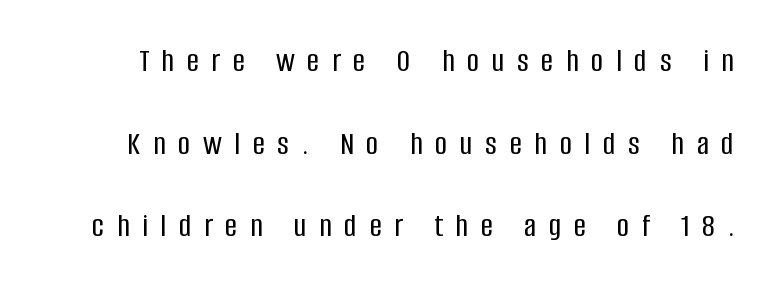
Q: Is the text italic (slanted)? A: No, it is upright.
Q: Is the typeface a serif or a sans-serif typeface? A: Sans-serif.
Q: Is the text underlined? A: No.
Q: Is the spacing between letters normal or unusually wide? A: Unusually wide.
Q: Is the spacing between lines tight, normal or loose? A: Loose.
Q: Width (condensed, normal, or wide)? A: Condensed.
Q: Stroke contrast? A: Low.
Q: x-height? A: Large.
Q: Monospaced? A: No.
